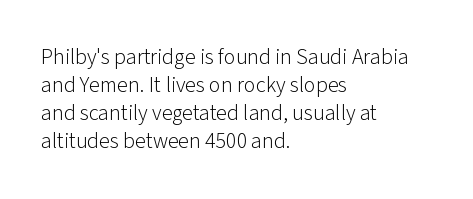
Q: Is the text bold? A: No.
Q: Is the text italic (slanted)? A: No, it is upright.
Q: Is the text underlined? A: No.
Q: How is the paragraph aligned? A: Left-aligned.
Q: Is the spacing between letters normal or unusually wide? A: Normal.
Q: Is the spacing between lines tight, normal or loose? A: Normal.
